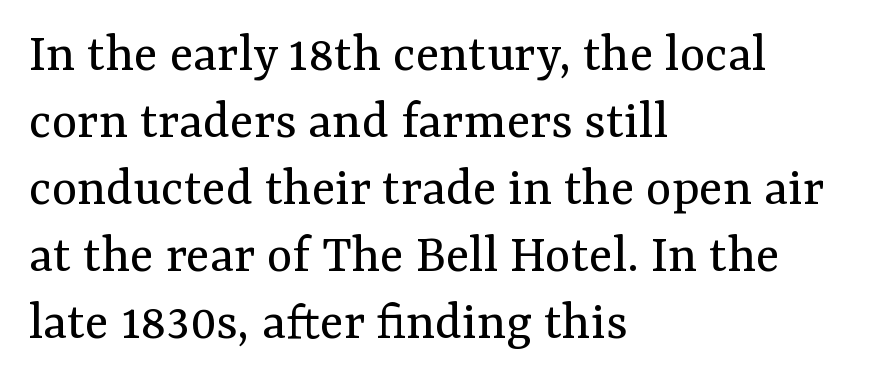
The image shows 55 px regular-weight serif type, upright; set left-aligned, line spacing 1.22x, normal letter spacing, not underlined; medium stroke contrast and a medium x-height.
